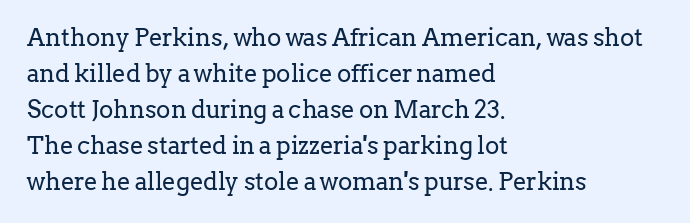
There is no visible air inserted between adjacent glyphs. The rendering anchors every line to the left-hand side. Counters stay open thanks to moderate or lighter strokes. Is there much room between lines? A standard amount, neither cramped nor airy. Type without underlining.
